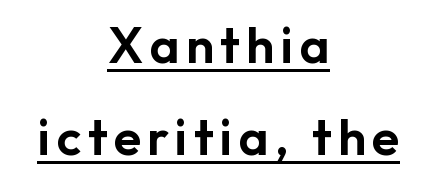
The image shows 50 px sans-serif type, upright; set centered, line spacing 1.84x, underlined; low stroke contrast and a medium x-height.
